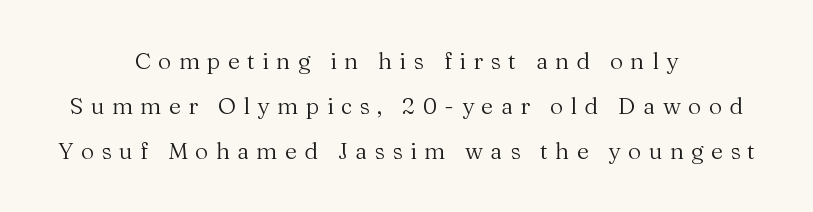
Q: Is the text bold? A: No.
Q: Is the text italic (slanted)? A: No, it is upright.
Q: Is the text underlined? A: No.
Q: How is the paragraph aligned? A: Centered.
Q: Is the spacing between letters normal or unusually wide? A: Unusually wide.
Q: Is the spacing between lines tight, normal or loose? A: Loose.
